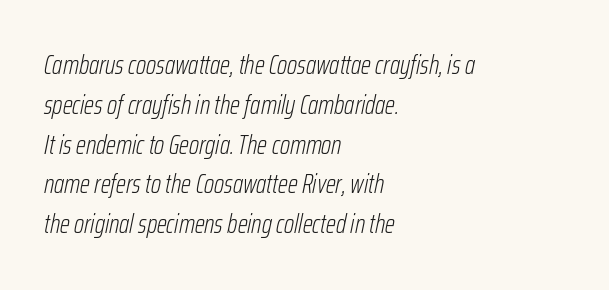
The image shows 26 px text type, italic (leaning right); set left-aligned, normal line spacing (1.53x), normal letter spacing, not underlined.
